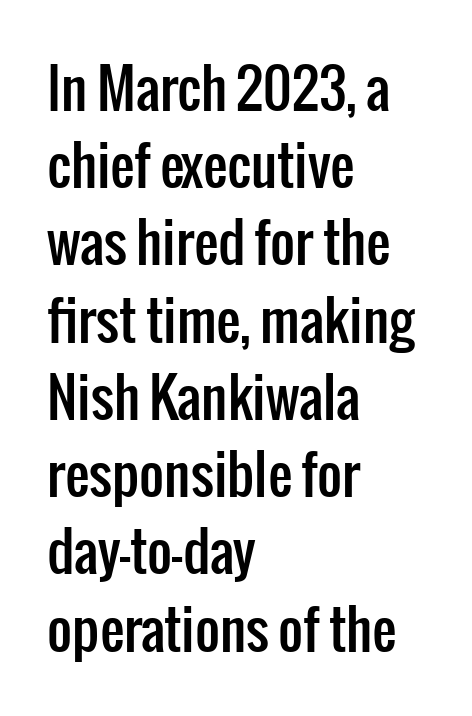
If you drew a ruler down the left edge, every line would touch it. The rendering uses natural spacing where letterforms have individual widths. Compared with typical body copy, the letter spacing here is the same. Vertical strokes here are truly vertical. Line spacing here is normal.
